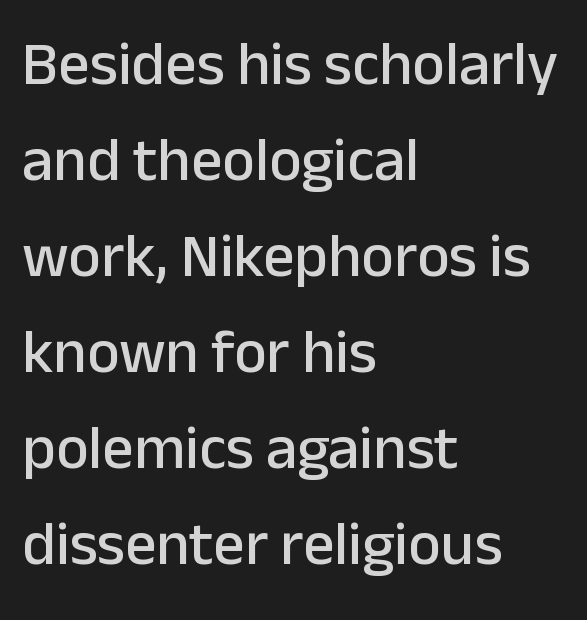
Interline gaps are of average width in this sample. The designer went with a sans here, leaving each stem footless. Underlining? Definitely not there. The font's upright variant was chosen for this text.
